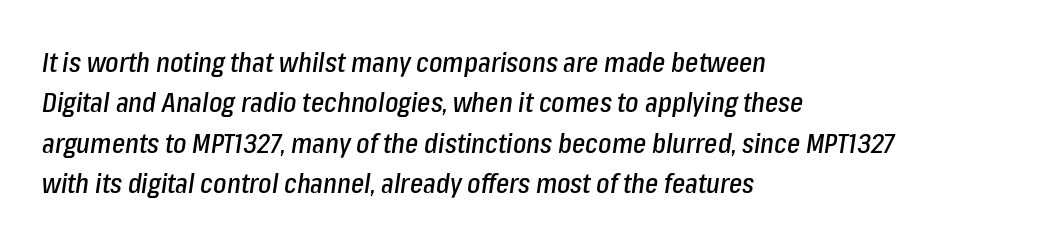
Q: Is the text italic (slanted)? A: Yes, it leans right by about 8 degrees.
Q: Is the text underlined? A: No.
Q: How is the paragraph aligned? A: Left-aligned.
Q: Is the spacing between letters normal or unusually wide? A: Normal.
Q: Is the spacing between lines tight, normal or loose? A: Normal.
Q: Width (condensed, normal, or wide)? A: Condensed.
Q: Stroke contrast? A: Low.
Q: x-height? A: Medium.
Q: Monospaced? A: No.
